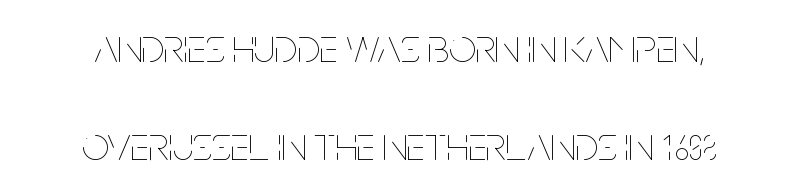
The glyphs are unaccompanied by any horizontal stroke below them. The font sits on the lighter half of the weight spectrum, regular included. Words appear dense and cohesive because spacing is normal. Vertically, the passage feels expansive, rows floating well apart. The passage shown is typed in a proportional face where columns would drift. Style check: upright.
